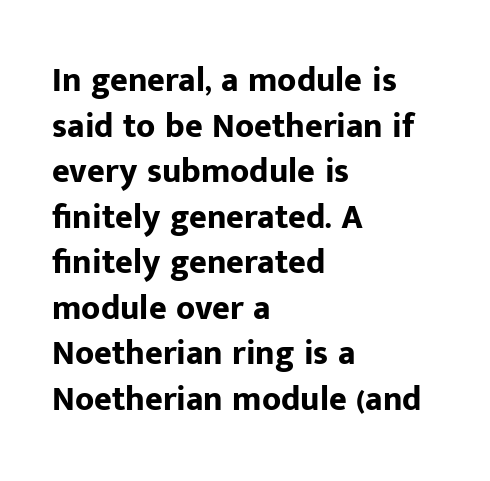
{"serif": "no", "italic": "no", "bold": "yes", "weight": "bold", "width": "normal", "stroke_contrast": "low", "x_height": "medium", "monospaced": "no", "underline": "no", "align": "left", "line_spacing": "normal", "line_spacing_ratio": 1.34, "letter_spacing": "normal", "letter_spacing_em": 0.0, "glyph_px": 34}
